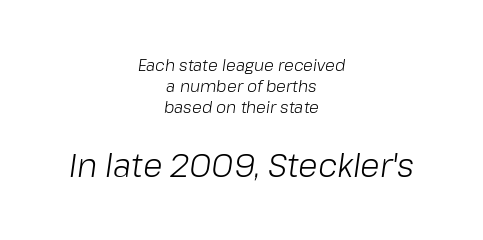
The image shows 32 px light type, italic (leaning right); set centered, normal line spacing (1.32x), normal letter spacing, not underlined; the second (bottom) block is 2.0x larger; low stroke contrast and a medium x-height.
